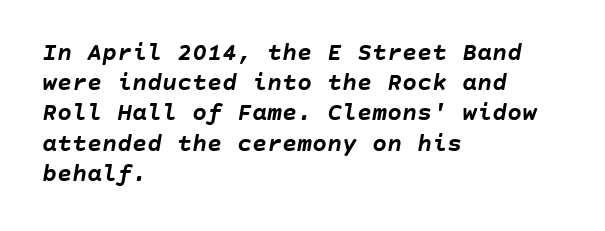
Q: Is the text bold? A: Yes.
Q: Is the text italic (slanted)? A: Yes, it leans right by about 10 degrees.
Q: Is the text underlined? A: No.
Q: How is the paragraph aligned? A: Left-aligned.
Q: Is the spacing between letters normal or unusually wide? A: Normal.
